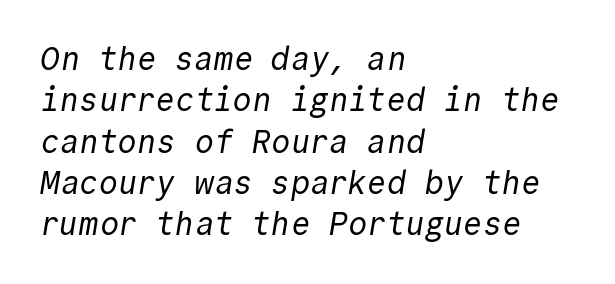
Bare-footed words on every line. These lines sit exactly where default settings would place them. This sample has the even, mechanical cadence of fixed-width lettering. Is this a sans? Yes — the strokes have no serifs. Leftover space on each line is placed entirely after the last word. Think standard paragraph weight, or any step lighter than that.
